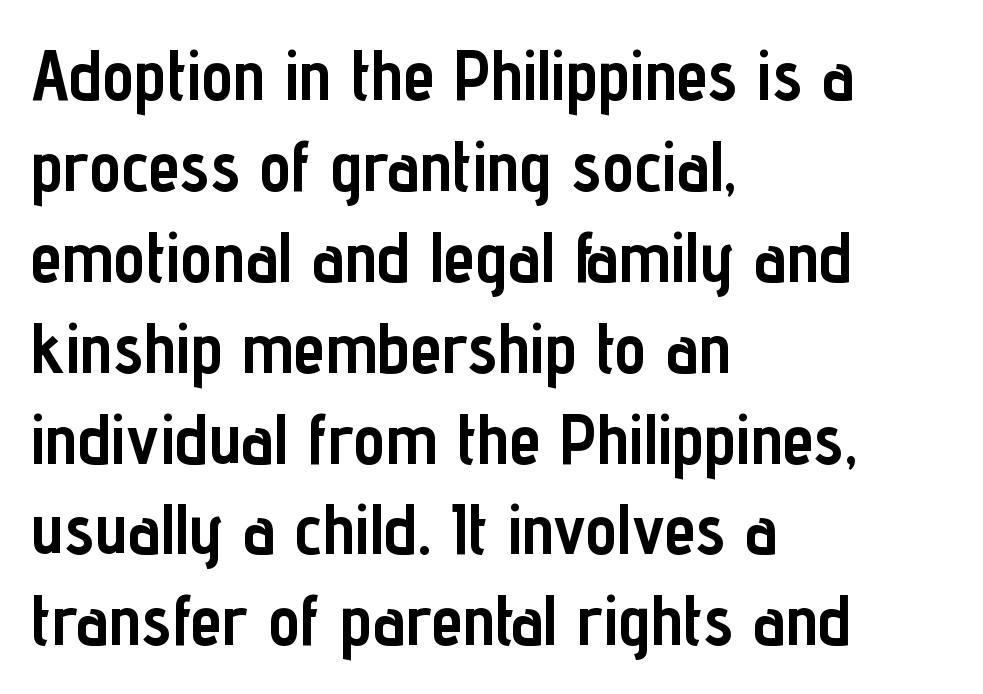
Tracking here is standard; glyphs follow each other at the usual distance. Compared with an ordinary text face, these strokes are far heavier — a full bold. The lettering stays uniformly vertical, giving the passage a roman look. The lines sit at an ordinary, default distance from one another.
